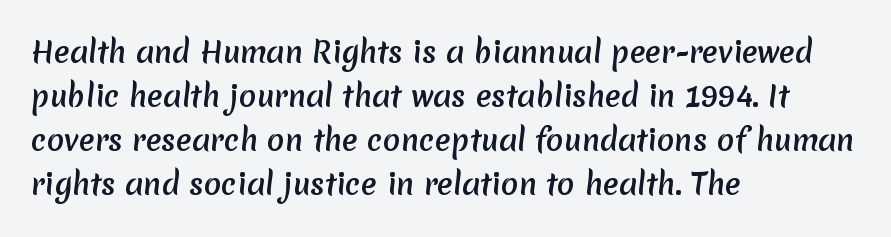
The image shows 29 px semibold sans-serif type; set left-aligned, normal line spacing (1.52x), normal letter spacing, not underlined; low stroke contrast and a medium x-height.
